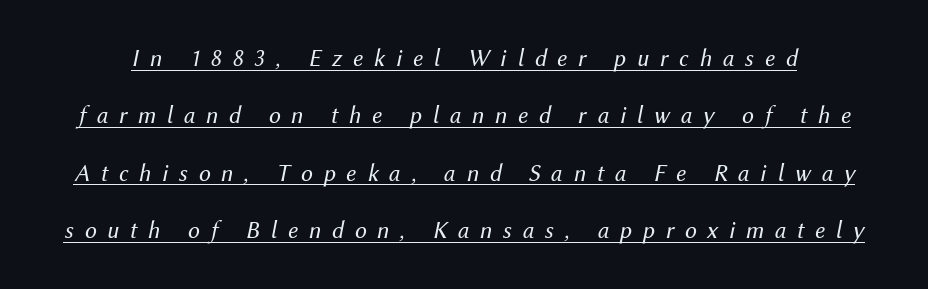
What decoration does the sample have? An underline. Horizontal bands of white between lines are thick stripes. A quiet, ordinary-to-light weight characterises the typeface. Italic? Definitely — the glyphs are oblique.
